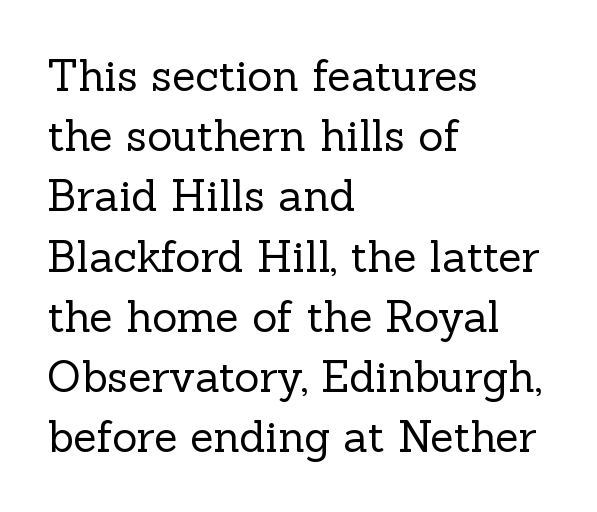
Is there much room between lines? A standard amount, neither cramped nor airy. Just letters on the line, the space beneath them empty. The specimen reads as upright at a glance. Think of a printed novel: that variable character pitch is what you see here. This rendering leaves character spacing at its baseline value.
